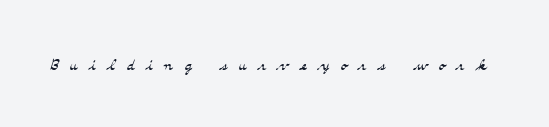
{"bold": "no", "underline": "no", "letter_spacing": "wide", "letter_spacing_em": 0.49, "glyph_px": 23}
